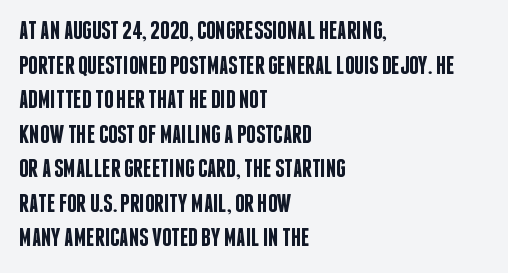
The image shows 26 px text type, upright; set left-aligned, normal line spacing (1.33x), normal letter spacing, not underlined.
